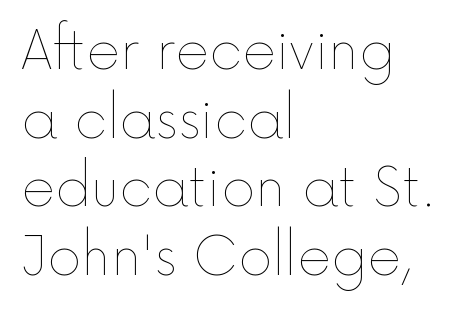
The image shows 52 px thin type, upright; set left-aligned, normal line spacing (1.32x), normal letter spacing, not underlined; a medium x-height.
